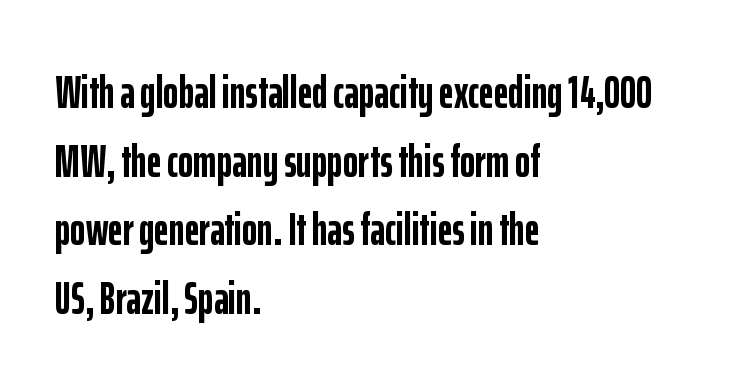
Q: Is the text bold? A: Yes.
Q: Is the text italic (slanted)? A: No, it is upright.
Q: Is the typeface a serif or a sans-serif typeface? A: Sans-serif.
Q: Is the text underlined? A: No.
Q: How is the paragraph aligned? A: Left-aligned.
Q: Is the spacing between letters normal or unusually wide? A: Normal.
Q: Is the spacing between lines tight, normal or loose? A: Normal.
Q: Width (condensed, normal, or wide)? A: Condensed.
Q: Stroke contrast? A: Low.
Q: x-height? A: Medium.
Q: Monospaced? A: No.
